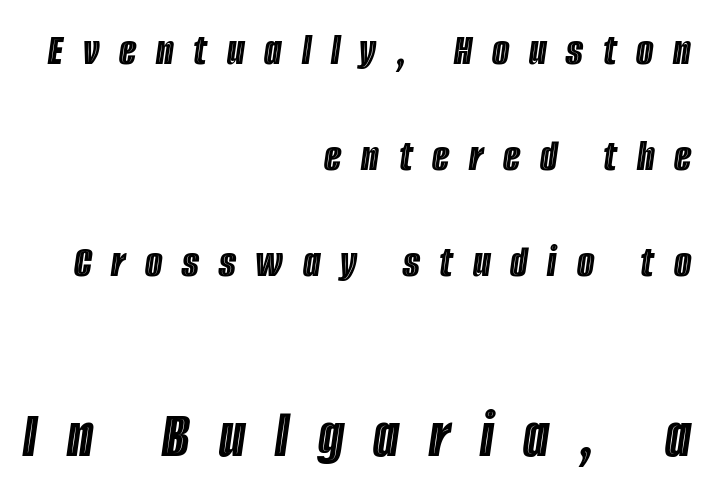
The lower block of text is set noticeably larger than the block above it. You could not count columns in this text — the font is proportionally spaced. Alignment: flush right. Is the letter spacing exaggerated? Yes — the characters are pushed far apart.
